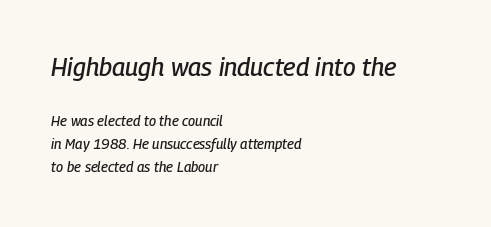
{"italic": "yes", "lean": "right", "slant_degrees": 9, "underline": "no", "align": "left", "line_spacing": "normal", "line_spacing_ratio": 1.64, "letter_spacing": "normal", "letter_spacing_em": 0.0, "larger_block": "first", "size_ratio": 1.79, "glyph_px": 25}
